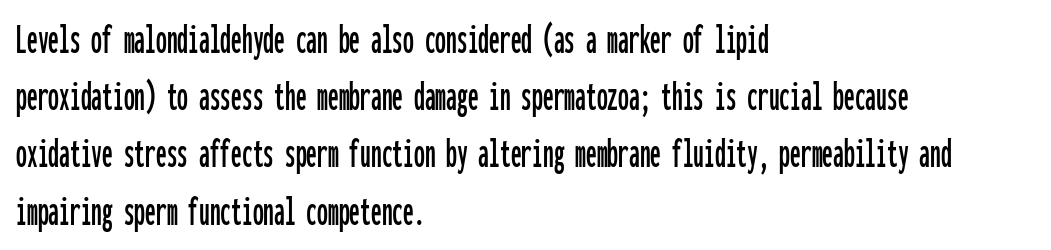
Each word holds together tightly as a unit, with standard inter-letter gaps. Fixed-width glyphs throughout — classic coding-font behaviour. A clean baseline with only descenders dipping below it. What's the leading like? Ordinary, nothing unusual. The type family on display is of the sans-serif kind.
